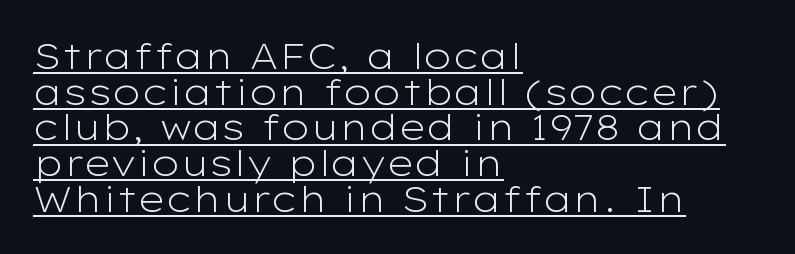
Where is the straight margin? On the left. A roman cut, with each character standing at attention. Look at the bottom of the vertical strokes: they stop flat, with no serifs. The letters advance in unequal steps, a hallmark of proportional type. A baseline rule has been typeset under these characters. Tightly led — the rows are bunched.
